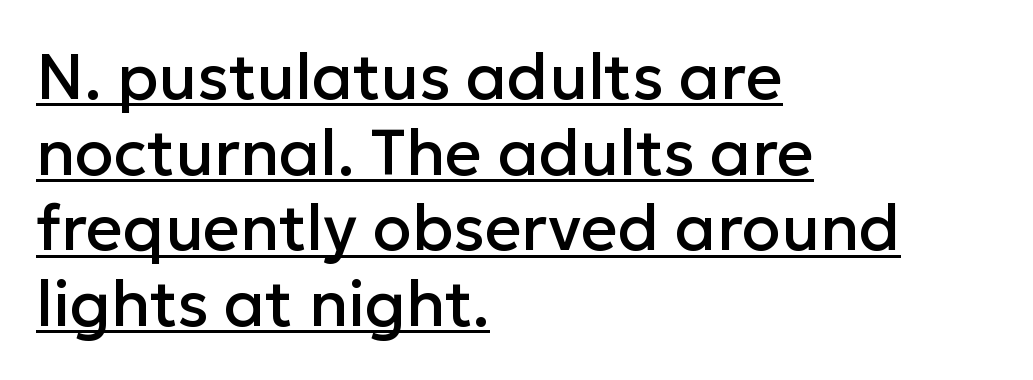
Q: Is the text italic (slanted)? A: No, it is upright.
Q: Is the typeface a serif or a sans-serif typeface? A: Sans-serif.
Q: Is the text underlined? A: Yes.
Q: How is the paragraph aligned? A: Left-aligned.
Q: Is the spacing between letters normal or unusually wide? A: Normal.
Q: Width (condensed, normal, or wide)? A: Normal.
Q: Stroke contrast? A: Low.
Q: x-height? A: Medium.
Q: Monospaced? A: No.
